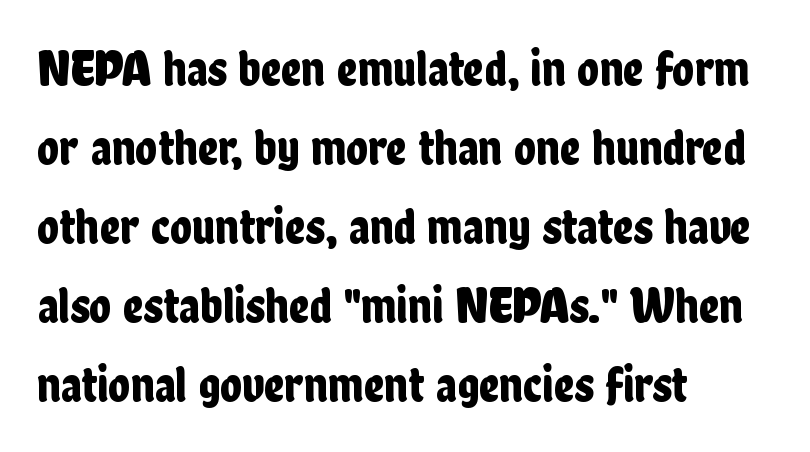
The image shows 51 px condensed sans-serif type, upright; set left-aligned, normal line spacing (1.55x), normal letter spacing, not underlined; low stroke contrast and a medium x-height.
